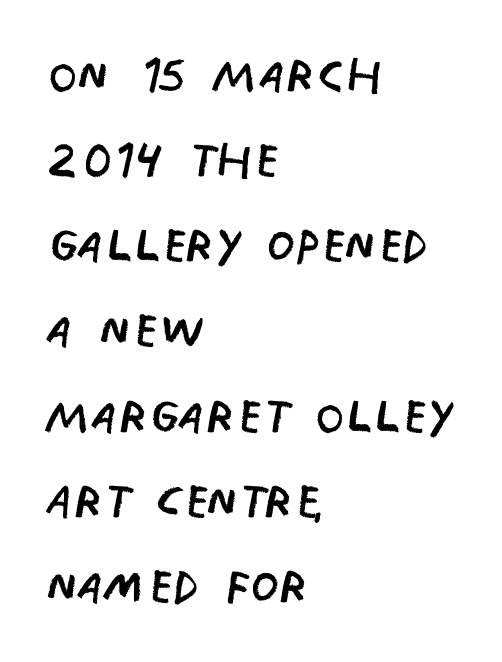
The image shows 65 px regular-weight, condensed sans-serif type; set left-aligned, normal line spacing (1.31x), normal letter spacing, not underlined; low stroke contrast and a large x-height.
